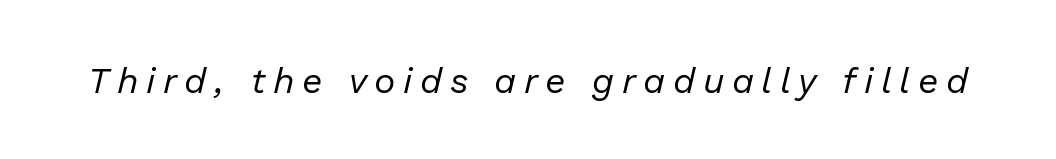
The face used here has a pronounced slope to its letters. These lines are rendered in a variable-pitch font. Is the stroke heavy? The answer is a plain regular-or-lighter. Students, note that the glyphs here are deliberately spaced far apart.
